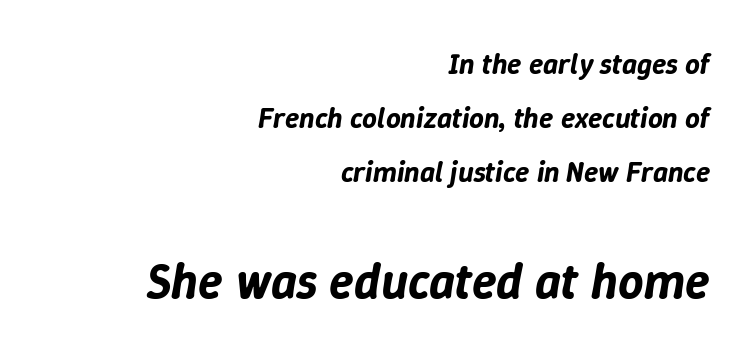
{"italic": "yes", "lean": "right", "slant_degrees": 9, "width": "normal", "stroke_contrast": "low", "x_height": "medium", "monospaced": "no", "underline": "no", "align": "right", "line_spacing_ratio": 1.87, "letter_spacing": "normal", "letter_spacing_em": 0.0, "larger_block": "second", "size_ratio": 1.72, "glyph_px": 50}
